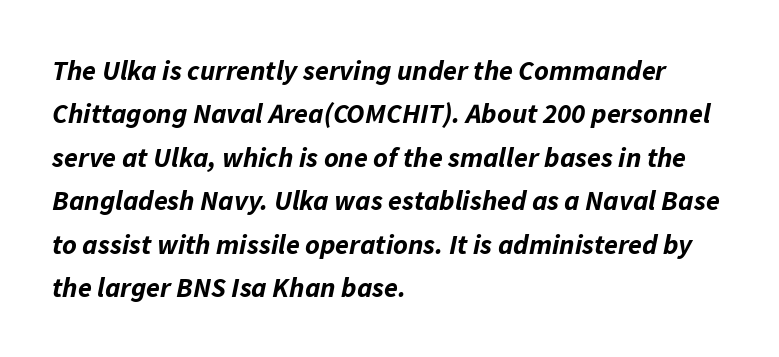
The image shows 28 px bold type, italic (leaning right); set left-aligned, normal line spacing (1.55x), normal letter spacing, not underlined; low stroke contrast and a medium x-height.
